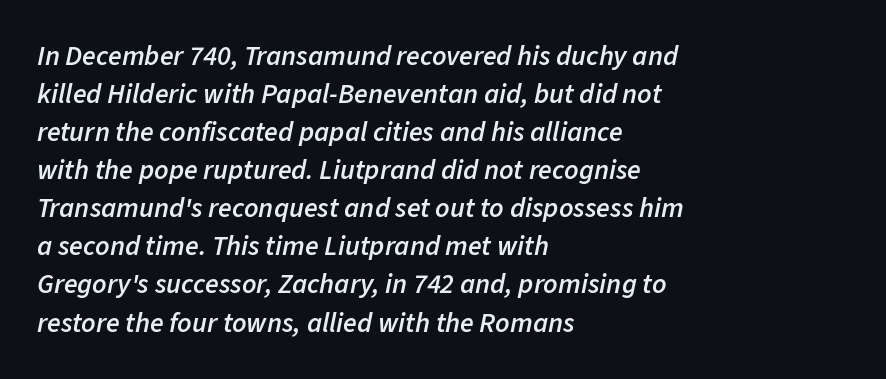
{"italic": "yes", "lean": "right", "slant_degrees": 11, "bold": "semi", "weight": "semibold", "width": "normal", "stroke_contrast": "low", "x_height": "medium", "monospaced": "no", "underline": "no", "align": "left", "line_spacing": "normal", "line_spacing_ratio": 1.36, "letter_spacing": "normal", "letter_spacing_em": 0.0, "glyph_px": 28}
